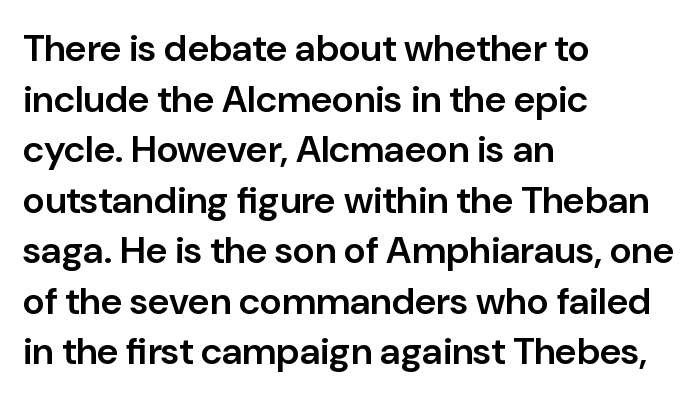
The image shows 38 px semibold sans-serif type, upright; set left-aligned, normal line spacing (1.33x), normal letter spacing, not underlined; low stroke contrast and a medium x-height.
